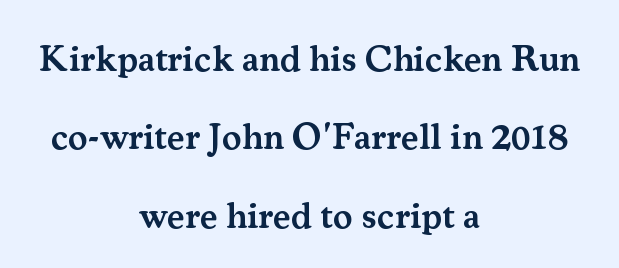
The image shows 37 px semibold serif type, upright; set centered, loose line spacing (2.12x), normal letter spacing, not underlined; medium stroke contrast and a small x-height.
